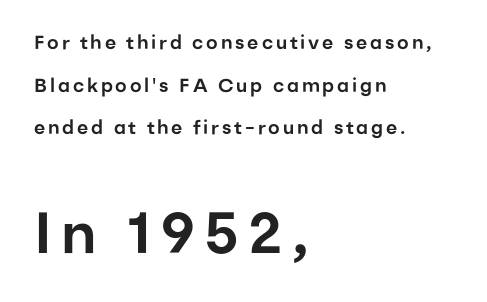
{"serif": "no", "italic": "no", "width": "normal", "stroke_contrast": "low", "x_height": "medium", "monospaced": "no", "underline": "no", "align": "left", "line_spacing": "loose", "line_spacing_ratio": 2.24, "larger_block": "second", "size_ratio": 3.05, "glyph_px": 58}
